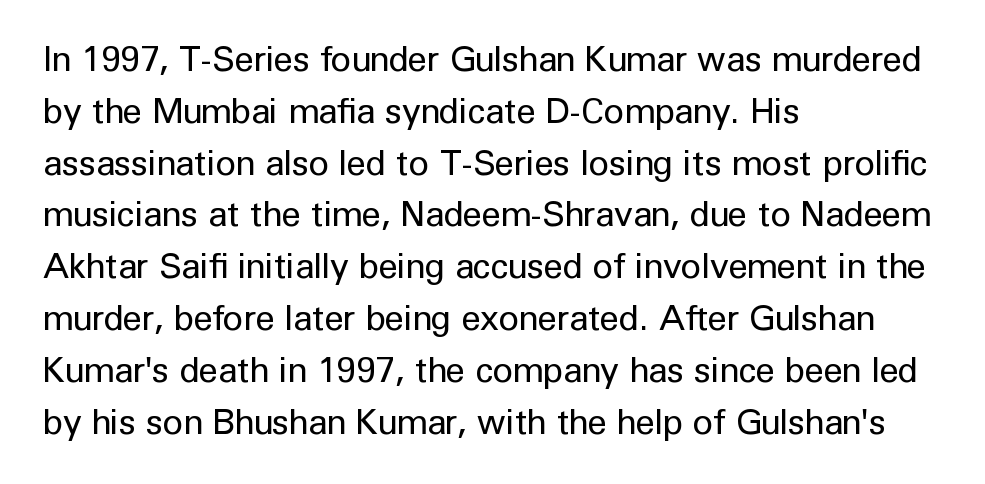
Type without underlining. Think of a printed novel: that variable character pitch is what you see here. Nope, not italic — everything's standing straight. The rendering anchors every line to the left-hand side. The font family rendered here belongs to the sans-serif group. The passage shown stacks its lines at a standard gap.
